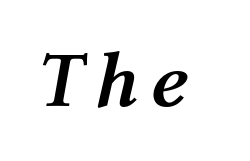
The image shows 79 px semibold type, italic (leaning right); set not underlined; medium stroke contrast and a medium x-height.
